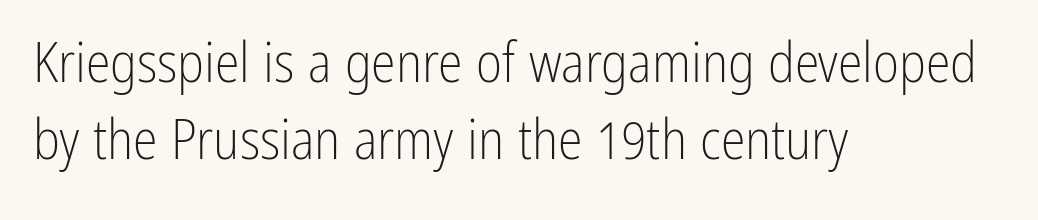
{"serif": "no", "italic": "no", "bold": "no", "weight": "light", "width": "condensed", "stroke_contrast": "low", "x_height": "medium", "monospaced": "no", "underline": "no", "align": "left", "line_spacing": "normal", "line_spacing_ratio": 1.37, "letter_spacing": "normal", "letter_spacing_em": 0.0, "glyph_px": 56}
